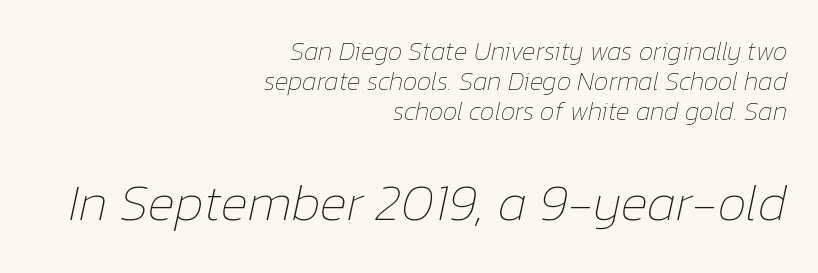
The image shows 52 px thin type, italic (leaning right); set right-aligned, tight line spacing (1.15x), normal letter spacing, not underlined; the second (bottom) block is 2.0x larger; low stroke contrast and a medium x-height.
